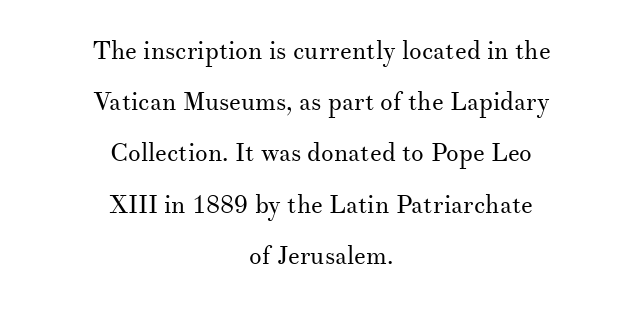
When letters stand straight like this, we call the style roman or upright. These lines keep a tight, regular rhythm from letter to letter. Successive baselines arrive slowly, with a big drop between each. Heaviness? Minimal to ordinary, like unemphasized prose. The glyphs are unaccompanied by any horizontal stroke below them. Reading down the block, each line starts at a different indent, mirrored at its end.
